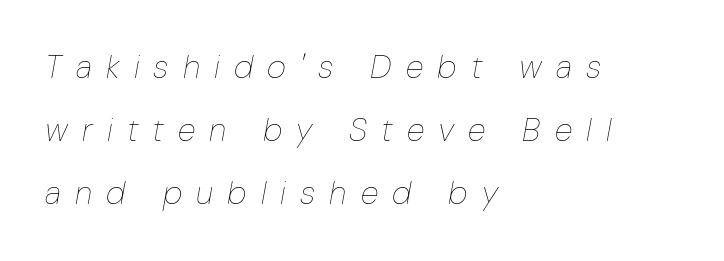
The image shows 33 px thin, condensed type, italic (leaning right); set left-aligned, loose line spacing (1.91x), unusually wide letter spacing (+0.43 em), not underlined; low stroke contrast and a medium x-height.
